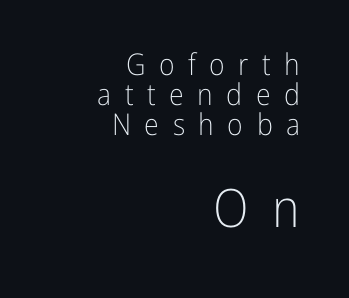
Q: Is the text bold? A: No.
Q: Is the text italic (slanted)? A: No, it is upright.
Q: Is the typeface a serif or a sans-serif typeface? A: Sans-serif.
Q: Is the text underlined? A: No.
Q: How is the paragraph aligned? A: Right-aligned.
Q: Is the spacing between letters normal or unusually wide? A: Unusually wide.
Q: Is the spacing between lines tight, normal or loose? A: Tight.
Q: Which block of text is set in a larger size, the first (top) or the second (bottom)? A: The second (bottom) one.
Q: Width (condensed, normal, or wide)? A: Condensed.
Q: Stroke contrast? A: Low.
Q: x-height? A: Medium.
Q: Monospaced? A: No.
